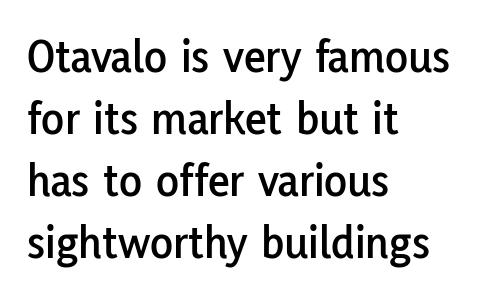
Nope, no serifs anywhere on these letters. How would I describe the line gaps? Plain and ordinary. Looks like regular typesetting: each glyph gets only the width it needs. No word sits above an underline. Tall strokes in this sample are plumb rather than angled. No extra tracking has been applied to these lines.
